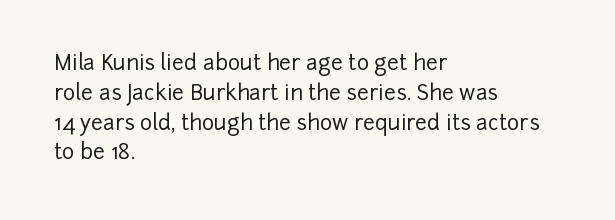
The image shows 21 px text type, upright; set left-aligned, normal line spacing (1.42x), normal letter spacing, not underlined.
